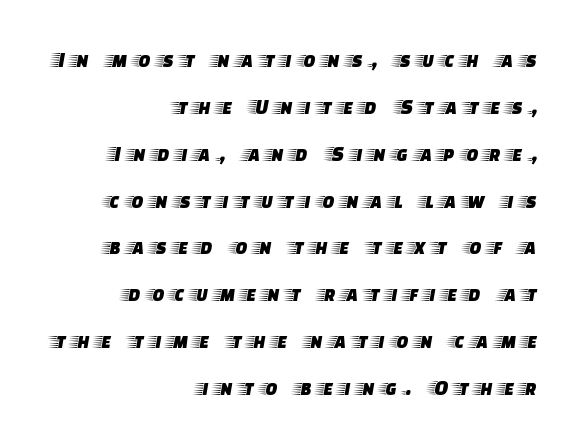
The zone under the glyphs is completely vacant. A typesetter would call this heavily tracked-out type. Short and long lines alike share a common ending point at right. In terms of leading, this rendering errs on the spacious side.
